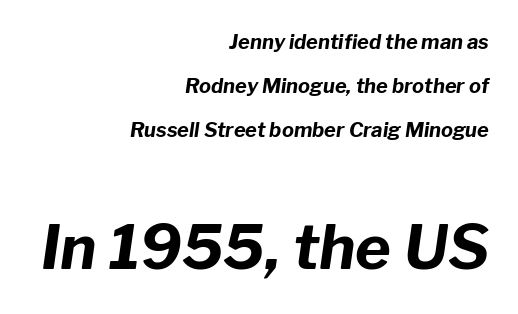
Q: Is the text bold? A: Yes.
Q: Is the text italic (slanted)? A: Yes, it leans right by about 8 degrees.
Q: Is the text underlined? A: No.
Q: How is the paragraph aligned? A: Right-aligned.
Q: Is the spacing between letters normal or unusually wide? A: Normal.
Q: Is the spacing between lines tight, normal or loose? A: Loose.
Q: Which block of text is set in a larger size, the first (top) or the second (bottom)? A: The second (bottom) one.
Q: Width (condensed, normal, or wide)? A: Normal.
Q: Stroke contrast? A: Low.
Q: x-height? A: Medium.
Q: Monospaced? A: No.
